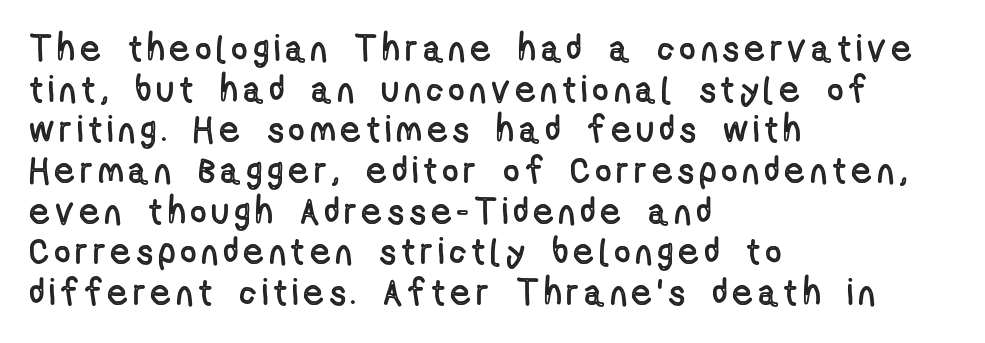
{"italic": "no", "width": "condensed", "x_height": "medium", "monospaced": "no", "underline": "no", "align": "left", "line_spacing": "tight", "line_spacing_ratio": 1.1, "glyph_px": 37}
